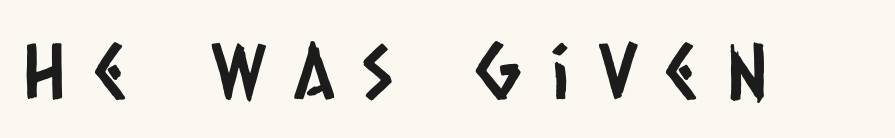
The image shows 77 px condensed sans-serif type; set unusually wide letter spacing (+0.38 em), not underlined; low stroke contrast and a large x-height.
